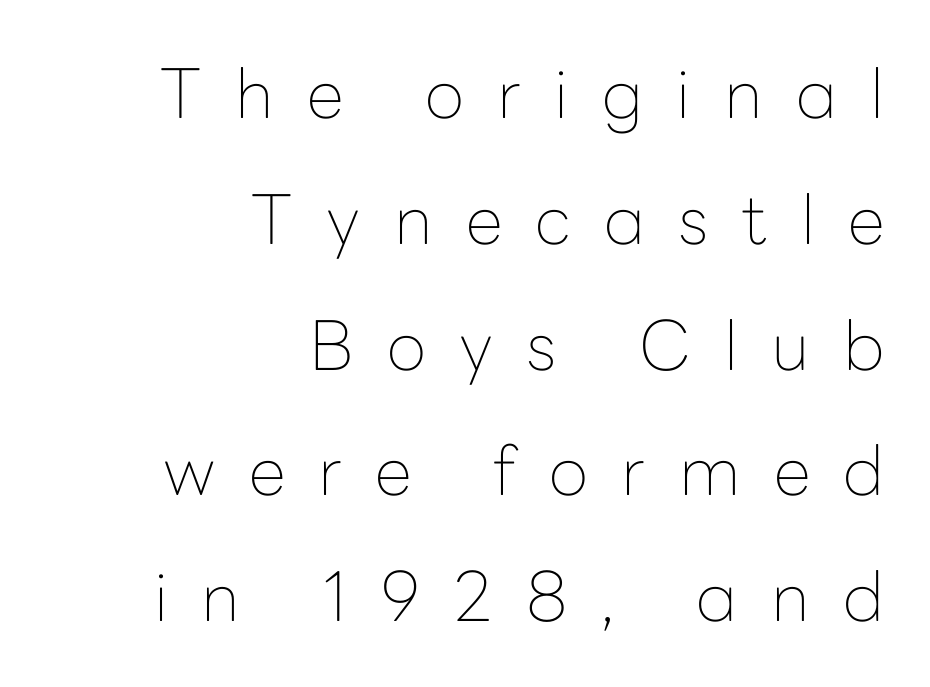
The image shows 68 px thin sans-serif type, upright; set right-aligned, line spacing 1.85x, unusually wide letter spacing (+0.49 em), not underlined; low stroke contrast and a medium x-height.
